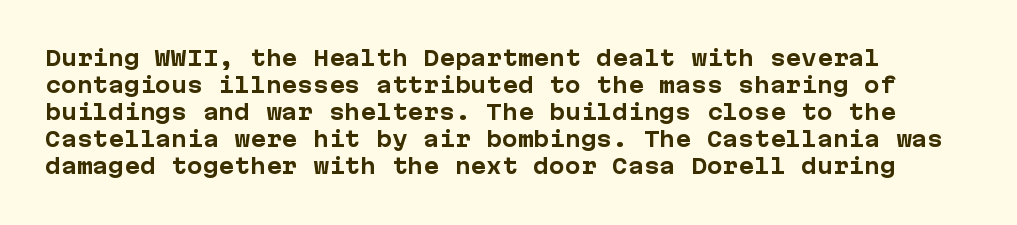
This sample uses plain, unmodified letter spacing. Nope, not italic — everything's standing straight. Typographic density is high because the face is bold. One glance says typical: line gaps are just what's usual. The foot of each line stays bare and open.
